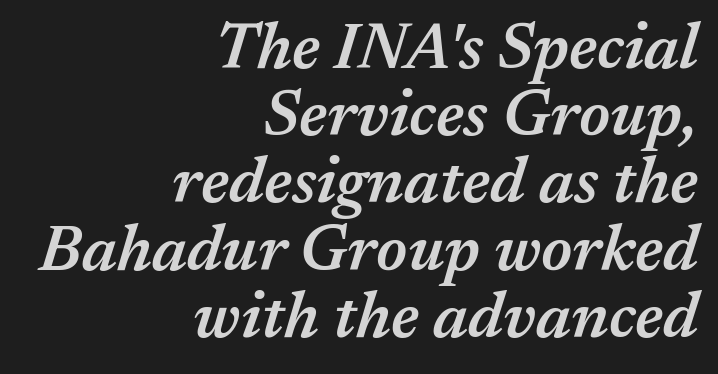
Each letter keeps its own natural width here, so spacing adapts to shape. Strokes here are thickened, but only to semibold level. Between one letter and the next there's only the usual sliver of space. Quick note: interline space is minimal. Caption: multi-line text, flush right, ragged left.
